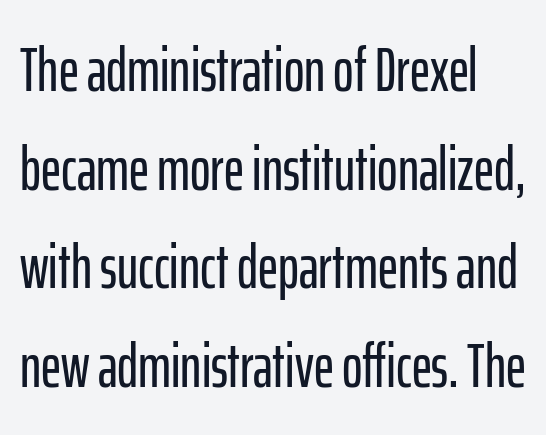
The image shows 62 px condensed sans-serif type, upright; set normal line spacing (1.59x), normal letter spacing, not underlined; low stroke contrast and a medium x-height.
